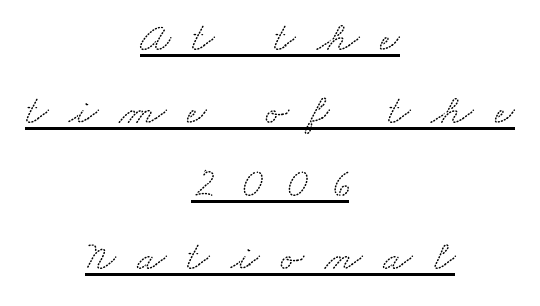
Q: Is the text underlined? A: Yes.
Q: How is the paragraph aligned? A: Centered.
Q: Is the spacing between letters normal or unusually wide? A: Unusually wide.
Q: Is the spacing between lines tight, normal or loose? A: Normal.
Q: Width (condensed, normal, or wide)? A: Wide.
Q: Stroke contrast? A: Low.
Q: x-height? A: Small.
Q: Monospaced? A: No.
